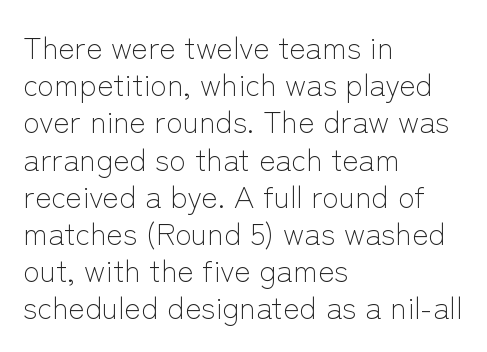
The image shows 31 px light sans-serif type, upright; set left-aligned, line spacing 1.2x, normal letter spacing, not underlined; low stroke contrast and a medium x-height.
